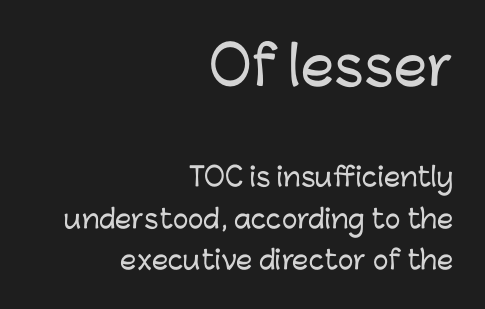
Q: Is the text italic (slanted)? A: No, it is upright.
Q: Is the typeface a serif or a sans-serif typeface? A: Sans-serif.
Q: Is the text underlined? A: No.
Q: How is the paragraph aligned? A: Right-aligned.
Q: Is the spacing between letters normal or unusually wide? A: Normal.
Q: Is the spacing between lines tight, normal or loose? A: Normal.
Q: Which block of text is set in a larger size, the first (top) or the second (bottom)? A: The first (top) one.
Q: Width (condensed, normal, or wide)? A: Normal.
Q: Stroke contrast? A: Low.
Q: x-height? A: Medium.
Q: Monospaced? A: No.
